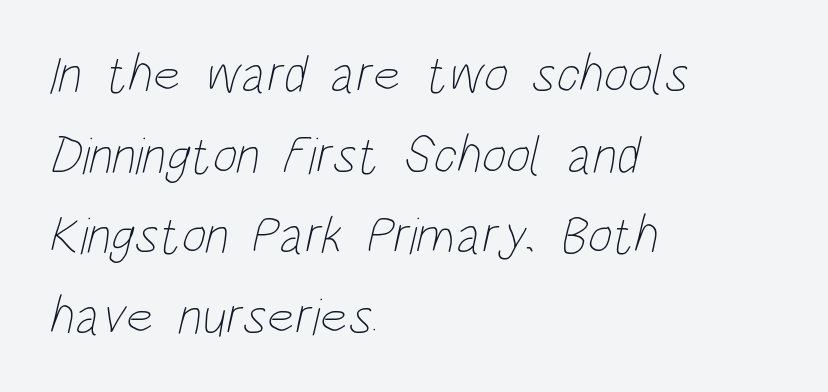
Q: Is the text bold? A: No.
Q: Is the text underlined? A: No.
Q: How is the paragraph aligned? A: Left-aligned.
Q: Is the spacing between letters normal or unusually wide? A: Normal.
Q: Is the spacing between lines tight, normal or loose? A: Normal.
Q: Width (condensed, normal, or wide)? A: Condensed.
Q: Stroke contrast? A: Low.
Q: x-height? A: Large.
Q: Monospaced? A: No.
